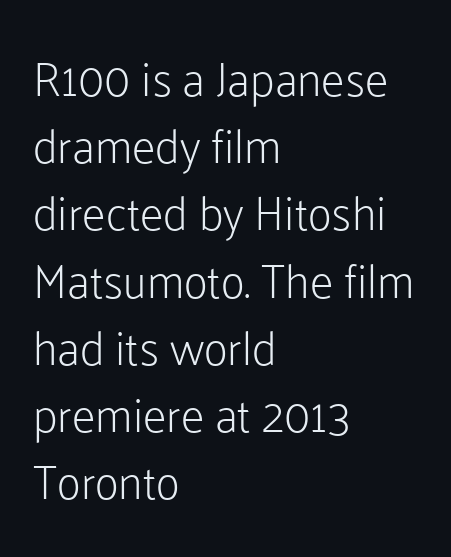
Q: Is the text bold? A: No.
Q: Is the text italic (slanted)? A: No, it is upright.
Q: Is the typeface a serif or a sans-serif typeface? A: Sans-serif.
Q: Is the text underlined? A: No.
Q: How is the paragraph aligned? A: Left-aligned.
Q: Is the spacing between letters normal or unusually wide? A: Normal.
Q: Is the spacing between lines tight, normal or loose? A: Normal.
Q: Width (condensed, normal, or wide)? A: Normal.
Q: Stroke contrast? A: Low.
Q: x-height? A: Medium.
Q: Monospaced? A: No.
